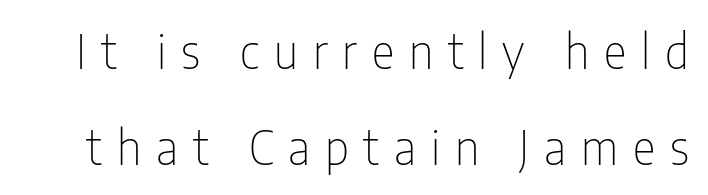
The image shows 48 px thin, condensed sans-serif type, upright; set loose line spacing (1.99x), unusually wide letter spacing (+0.31 em), not underlined; low stroke contrast and a medium x-height.
